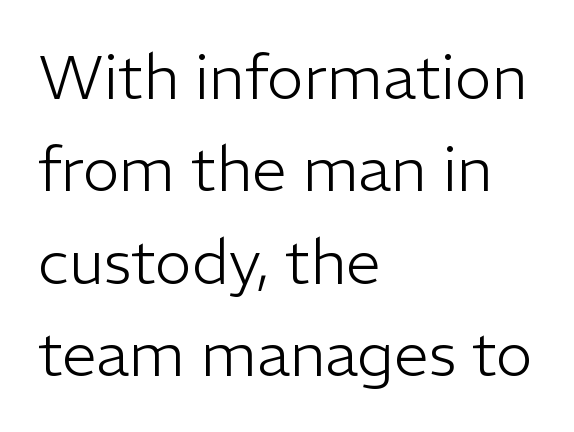
The image shows 62 px light sans-serif type, upright; set left-aligned, normal line spacing (1.49x), normal letter spacing, not underlined; low stroke contrast and a medium x-height.
